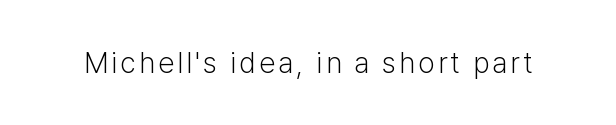
The image shows 29 px light sans-serif type, upright; set not underlined; low stroke contrast and a medium x-height.
